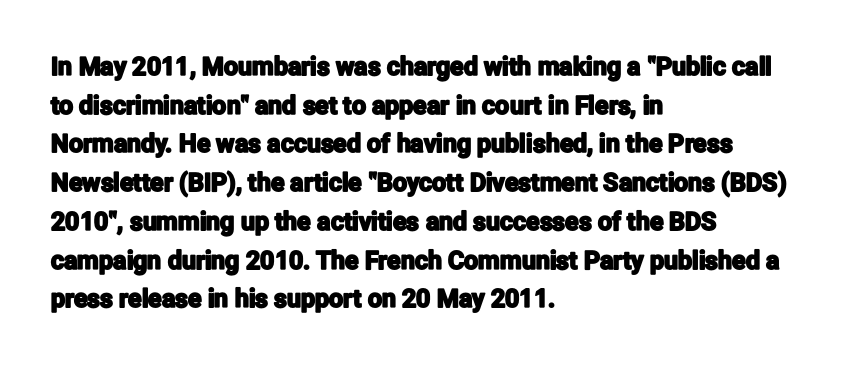
Q: Is the text italic (slanted)? A: No, it is upright.
Q: Is the text underlined? A: No.
Q: How is the paragraph aligned? A: Left-aligned.
Q: Is the spacing between letters normal or unusually wide? A: Normal.
Q: Is the spacing between lines tight, normal or loose? A: Normal.
